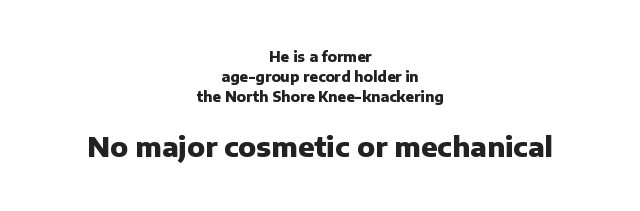
{"italic": "no", "bold": "yes", "underline": "no", "align": "center", "line_spacing": "normal", "line_spacing_ratio": 1.44, "letter_spacing": "normal", "letter_spacing_em": 0.0, "larger_block": "second", "size_ratio": 1.93, "glyph_px": 27}
